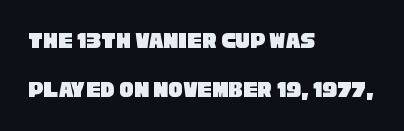
Rule under the text: the space is simply empty. Horizontal alignment here is leftward, the default for most running prose. There is no visible air inserted between adjacent glyphs. Leading is clearly above the norm, producing a sparse column.
